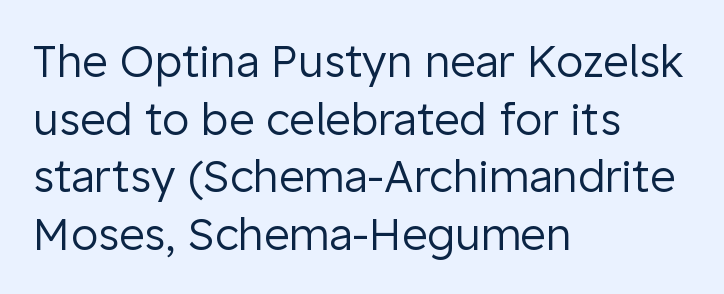
{"serif": "no", "italic": "no", "bold": "no", "weight": "regular", "width": "normal", "stroke_contrast": "low", "x_height": "medium", "monospaced": "no", "underline": "no", "align": "left", "line_spacing": "normal", "line_spacing_ratio": 1.31, "letter_spacing": "normal", "letter_spacing_em": 0.0, "glyph_px": 44}
